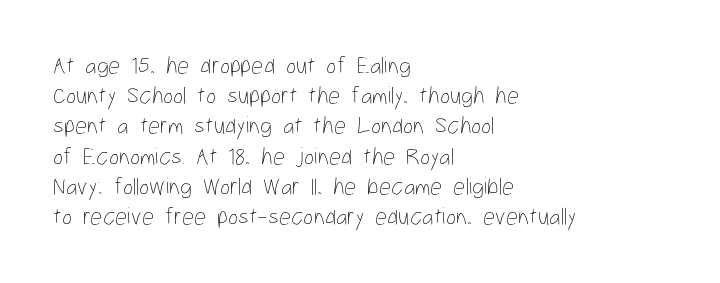
Q: Is the text bold? A: No.
Q: Is the text italic (slanted)? A: No, it is upright.
Q: Is the text underlined? A: No.
Q: How is the paragraph aligned? A: Left-aligned.
Q: Is the spacing between letters normal or unusually wide? A: Normal.
Q: Is the spacing between lines tight, normal or loose? A: Normal.
